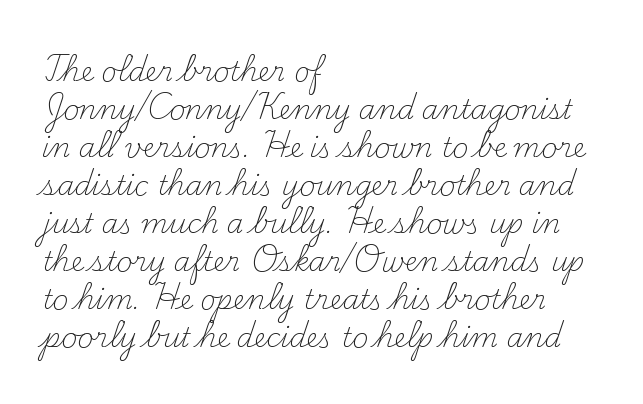
The designer left line spacing at the default. A classic flush-left, rag-right setting is used for this passage. The font sits on the lighter half of the weight spectrum, regular included. No word sits above an underline.
